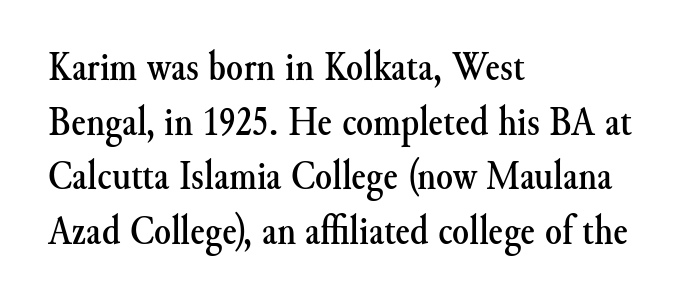
The image shows 43 px serif type, upright; set left-aligned, normal line spacing (1.27x), normal letter spacing, not underlined; medium stroke contrast and a small x-height.
